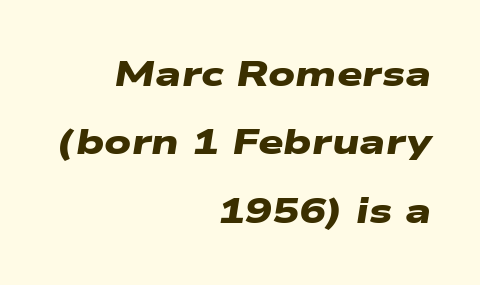
The image shows 36 px heavy, wide sans-serif type; set right-aligned, loose line spacing (1.9x), normal letter spacing, not underlined; low stroke contrast and a medium x-height.
